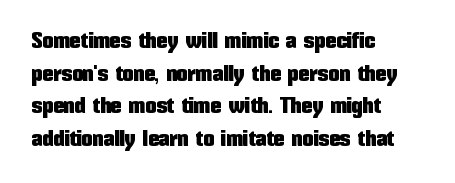
{"italic": "no", "underline": "no", "align": "left", "line_spacing": "normal", "line_spacing_ratio": 1.48, "letter_spacing": "normal", "letter_spacing_em": 0.0, "glyph_px": 22}
